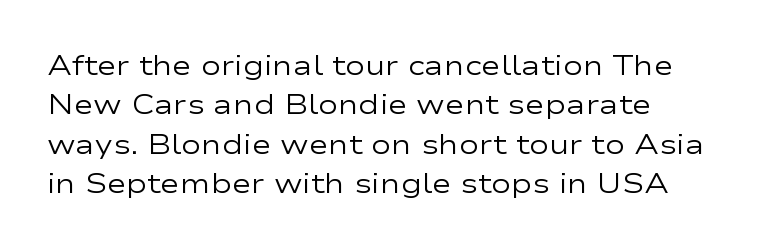
Q: Is the text bold? A: No.
Q: Is the text italic (slanted)? A: No, it is upright.
Q: Is the text underlined? A: No.
Q: How is the paragraph aligned? A: Left-aligned.
Q: Is the spacing between letters normal or unusually wide? A: Normal.
Q: Is the spacing between lines tight, normal or loose? A: Normal.
